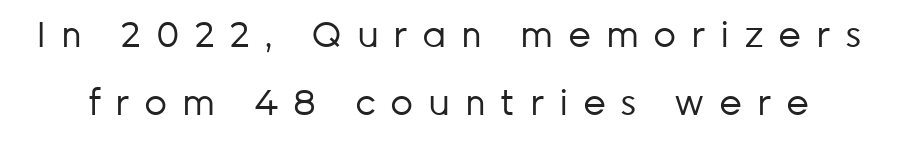
The image shows 36 px regular-weight sans-serif type, upright; set line spacing 1.88x, unusually wide letter spacing (+0.4 em), not underlined; low stroke contrast and a medium x-height.
